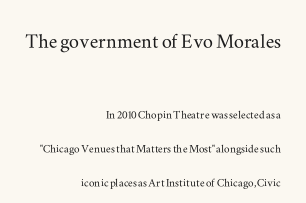
The image shows 25 px text type, upright; set right-aligned, loose line spacing (2.43x), normal letter spacing, not underlined; the first (top) block is 1.79x larger.
